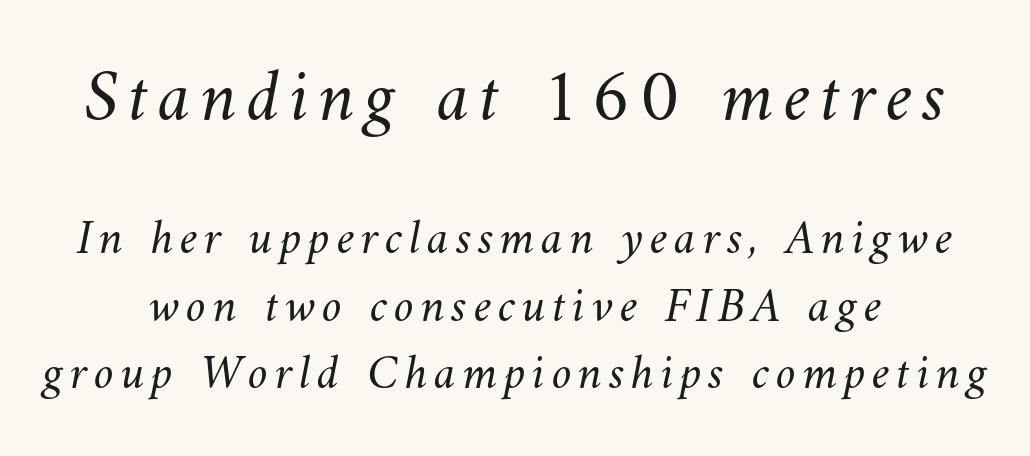
You could not count columns in this text — the font is proportionally spaced. The typesetting does not lean heavy: it is not bold. The words here are not underlined. The line-height multiplier appears to be the usual default.
